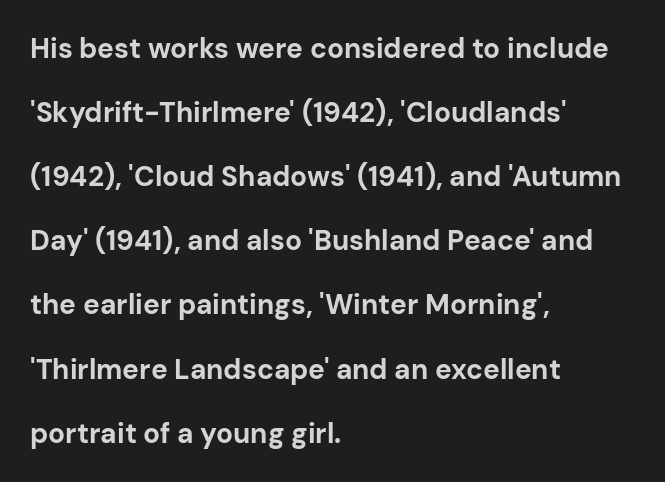
{"serif": "no", "italic": "no", "bold": "yes", "weight": "bold", "width": "normal", "stroke_contrast": "low", "x_height": "medium", "monospaced": "no", "underline": "no", "align": "left", "line_spacing": "loose", "line_spacing_ratio": 2.29, "letter_spacing": "normal", "letter_spacing_em": 0.0, "glyph_px": 28}
